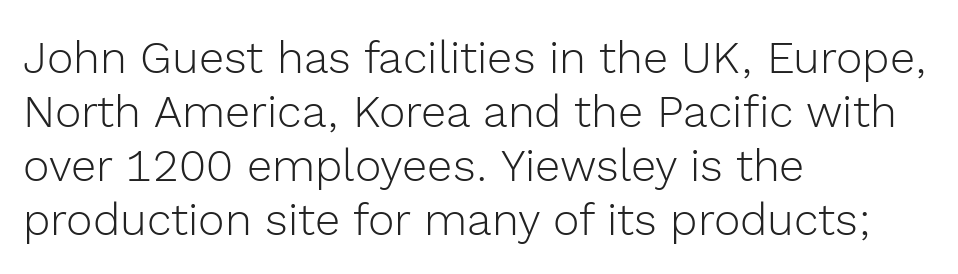
{"serif": "no", "italic": "no", "bold": "no", "weight": "light", "width": "normal", "x_height": "medium", "monospaced": "no", "underline": "no", "align": "left", "line_spacing_ratio": 1.2, "letter_spacing": "normal", "letter_spacing_em": 0.0, "glyph_px": 45}
